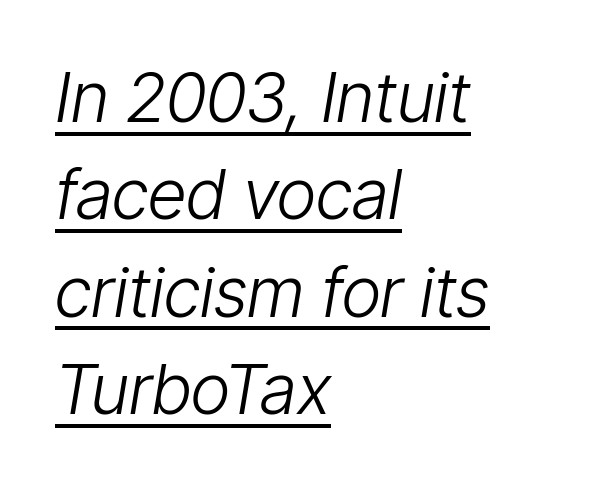
Q: Is the text bold? A: No.
Q: Is the text italic (slanted)? A: Yes, it leans right by about 9 degrees.
Q: Is the text underlined? A: Yes.
Q: How is the paragraph aligned? A: Left-aligned.
Q: Is the spacing between letters normal or unusually wide? A: Normal.
Q: Is the spacing between lines tight, normal or loose? A: Normal.
Q: Width (condensed, normal, or wide)? A: Condensed.
Q: Stroke contrast? A: Low.
Q: x-height? A: Medium.
Q: Monospaced? A: No.
